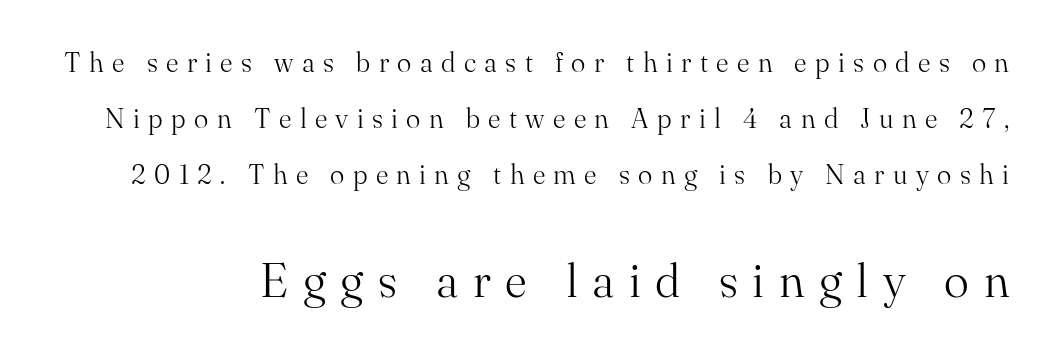
The image shows 47 px light serif type, upright; set loose line spacing (2.08x), unusually wide letter spacing (+0.31 em), not underlined; the second (bottom) block is 1.74x larger; medium stroke contrast and a small x-height.
